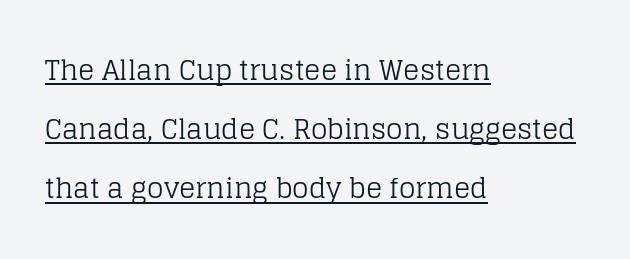
{"italic": "no", "bold": "no", "underline": "yes", "align": "left", "line_spacing": "loose", "line_spacing_ratio": 2.19, "letter_spacing": "normal", "letter_spacing_em": 0.0, "glyph_px": 27}
